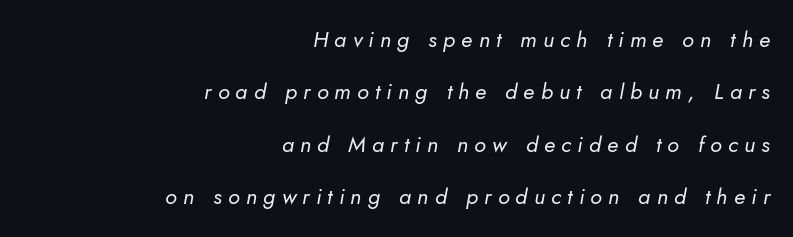
Q: Is the text bold? A: No.
Q: Is the text italic (slanted)? A: Yes, it leans right by about 10 degrees.
Q: Is the text underlined? A: No.
Q: How is the paragraph aligned? A: Right-aligned.
Q: Is the spacing between letters normal or unusually wide? A: Unusually wide.
Q: Is the spacing between lines tight, normal or loose? A: Loose.
